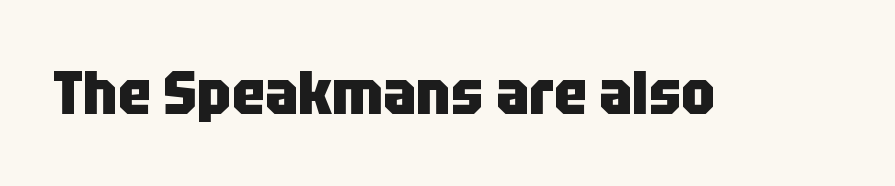
Q: Is the text bold? A: Yes.
Q: Is the text italic (slanted)? A: No, it is upright.
Q: Is the typeface a serif or a sans-serif typeface? A: Sans-serif.
Q: Is the text underlined? A: No.
Q: Is the spacing between letters normal or unusually wide? A: Normal.
Q: Width (condensed, normal, or wide)? A: Condensed.
Q: Stroke contrast? A: Low.
Q: x-height? A: Large.
Q: Monospaced? A: No.
